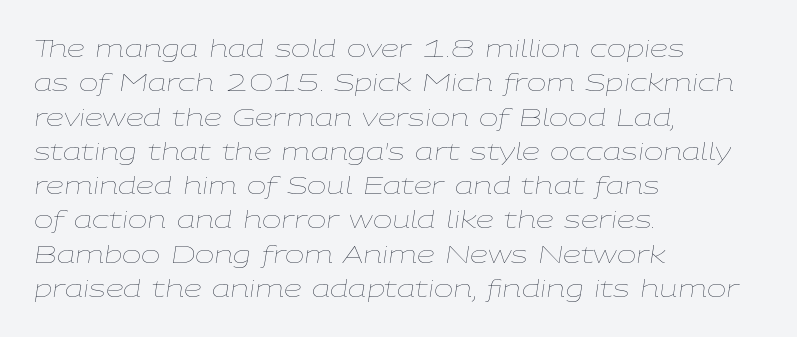
Q: Is the text bold? A: No.
Q: Is the text italic (slanted)? A: Yes, it leans right by about 9 degrees.
Q: Is the text underlined? A: No.
Q: How is the paragraph aligned? A: Left-aligned.
Q: Is the spacing between letters normal or unusually wide? A: Normal.
Q: Is the spacing between lines tight, normal or loose? A: Normal.
